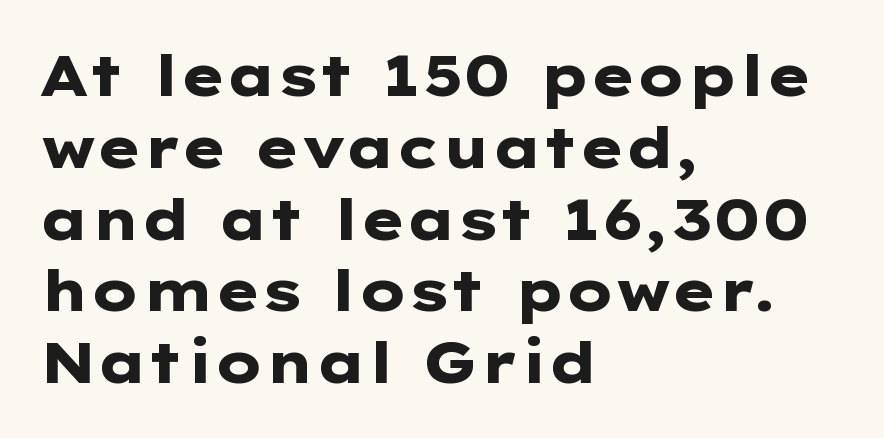
{"serif": "no", "italic": "no", "bold": "yes", "weight": "heavy", "width": "wide", "stroke_contrast": "low", "x_height": "medium", "monospaced": "no", "underline": "no", "align": "left", "line_spacing": "normal", "line_spacing_ratio": 1.26, "letter_spacing": "normal", "letter_spacing_em": 0.0, "glyph_px": 57}
